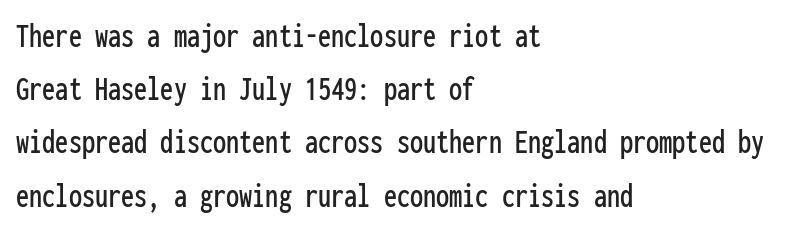
A typesetter would label this face a sans. The foot of each line stays bare and open. Does the lettering tilt? It doesn't — this is upright. Layout note: lines flush left. Do the characters align in a grid? Yes, the font is monospaced.
